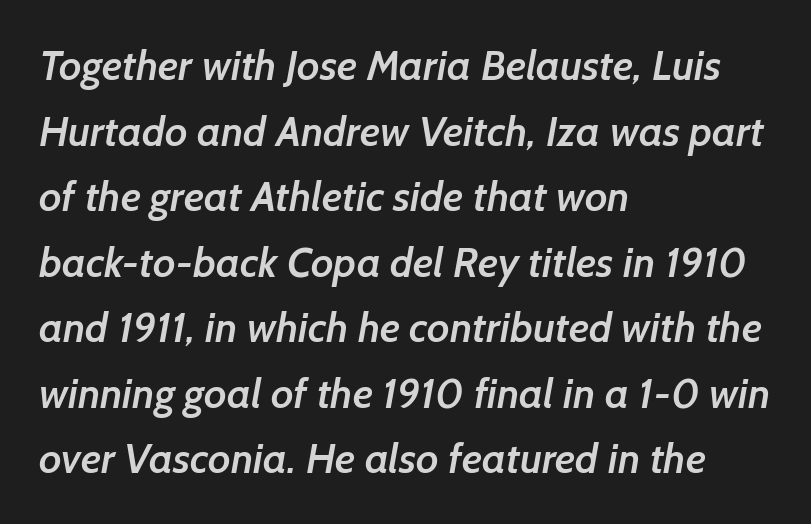
A normal amount of white space separates one row of letters from the next. Each word holds together tightly as a unit, with standard inter-letter gaps. The characters look somewhat weighty, a semibold short of true bold. This rendering features lettering with no underline.
